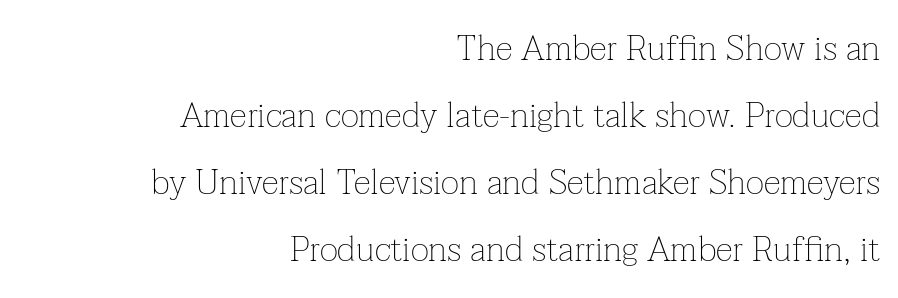
Q: Is the text bold? A: No.
Q: Is the text italic (slanted)? A: No, it is upright.
Q: Is the typeface a serif or a sans-serif typeface? A: Serif.
Q: Is the text underlined? A: No.
Q: How is the paragraph aligned? A: Right-aligned.
Q: Is the spacing between letters normal or unusually wide? A: Normal.
Q: Is the spacing between lines tight, normal or loose? A: Loose.
Q: Width (condensed, normal, or wide)? A: Normal.
Q: Stroke contrast? A: Low.
Q: x-height? A: Medium.
Q: Monospaced? A: No.
